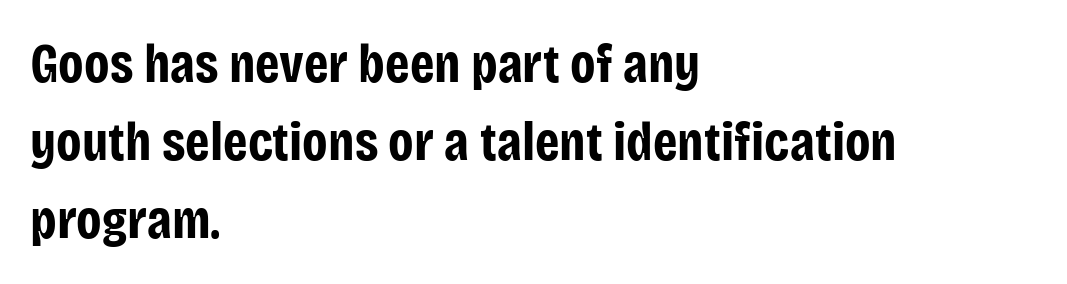
The ragged edge is on the right, which tells us the setting is flush left. Unmarked baselines from the first word to the last. Strokes here are thick enough to call this a true bold. Standard letterfit; no display-style spreading of the glyphs. How would I describe the line gaps? Plain and ordinary.
